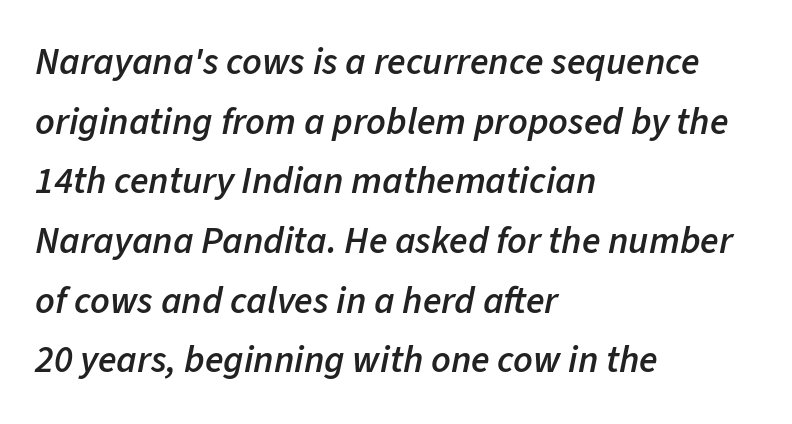
The image shows 38 px semibold type, italic (leaning right); set left-aligned, normal line spacing (1.57x), normal letter spacing, not underlined; low stroke contrast and a medium x-height.
